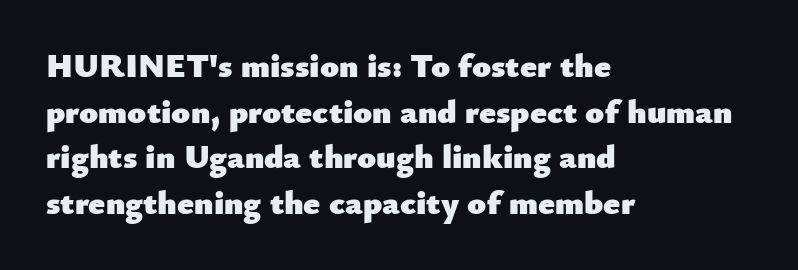
{"serif": "no", "italic": "no", "bold": "yes", "weight": "heavy", "width": "normal", "stroke_contrast": "low", "x_height": "small", "monospaced": "no", "underline": "no", "align": "left", "line_spacing": "normal", "line_spacing_ratio": 1.34, "letter_spacing": "normal", "letter_spacing_em": 0.0, "glyph_px": 34}
